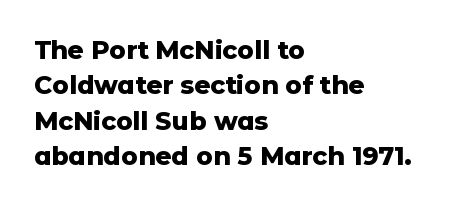
{"italic": "no", "bold": "yes", "underline": "no", "align": "left", "line_spacing": "normal", "line_spacing_ratio": 1.42, "letter_spacing": "normal", "letter_spacing_em": 0.0, "glyph_px": 25}
